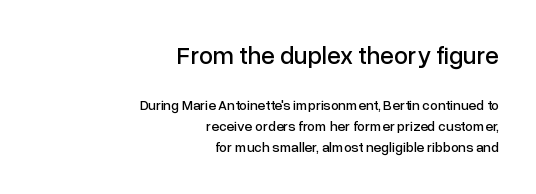
Q: Is the text italic (slanted)? A: No, it is upright.
Q: Is the text underlined? A: No.
Q: How is the paragraph aligned? A: Right-aligned.
Q: Is the spacing between letters normal or unusually wide? A: Normal.
Q: Is the spacing between lines tight, normal or loose? A: Normal.
Q: Which block of text is set in a larger size, the first (top) or the second (bottom)? A: The first (top) one.
